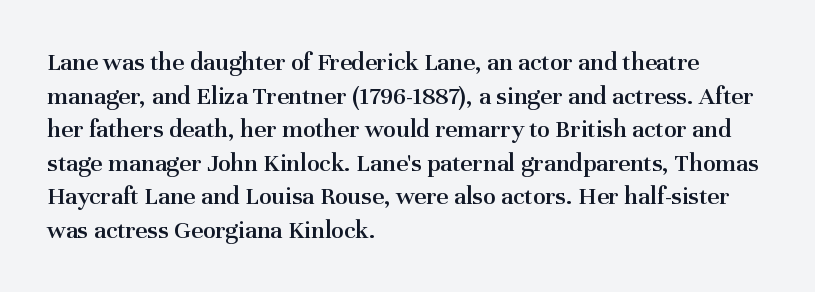
{"italic": "no", "bold": "semi", "underline": "no", "align": "left", "line_spacing": "normal", "line_spacing_ratio": 1.29, "letter_spacing": "normal", "letter_spacing_em": 0.0, "glyph_px": 26}
